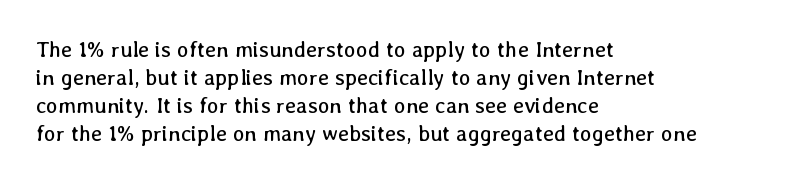
Q: Is the text bold? A: No.
Q: Is the text italic (slanted)? A: No, it is upright.
Q: Is the text underlined? A: No.
Q: How is the paragraph aligned? A: Left-aligned.
Q: Is the spacing between letters normal or unusually wide? A: Normal.
Q: Is the spacing between lines tight, normal or loose? A: Normal.
